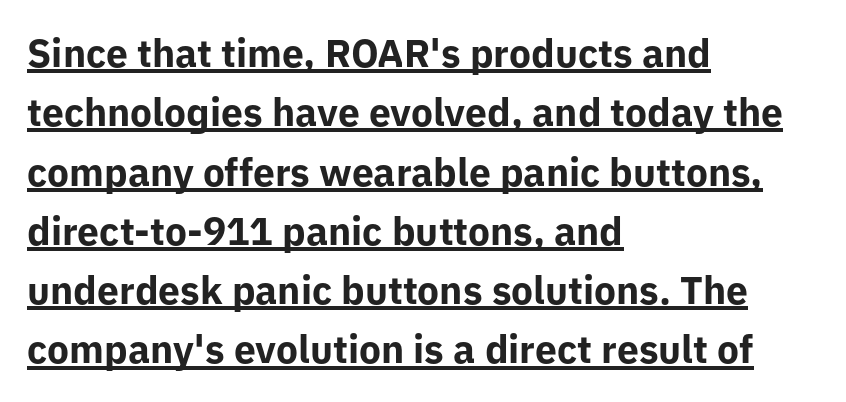
The image shows 39 px bold sans-serif type, upright; set left-aligned, normal line spacing (1.52x), normal letter spacing, underlined; low stroke contrast and a medium x-height.
